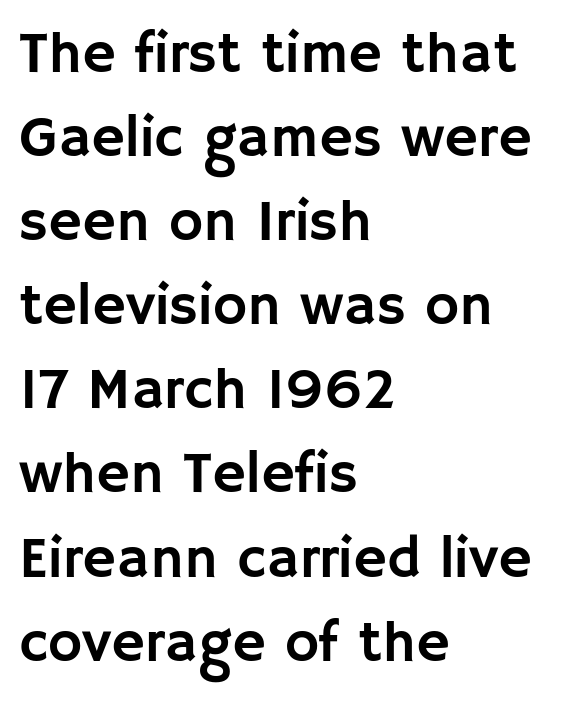
Q: Is the text italic (slanted)? A: No, it is upright.
Q: Is the typeface a serif or a sans-serif typeface? A: Sans-serif.
Q: Is the text underlined? A: No.
Q: How is the paragraph aligned? A: Left-aligned.
Q: Is the spacing between letters normal or unusually wide? A: Normal.
Q: Is the spacing between lines tight, normal or loose? A: Normal.
Q: Width (condensed, normal, or wide)? A: Normal.
Q: Stroke contrast? A: Low.
Q: x-height? A: Large.
Q: Monospaced? A: No.
